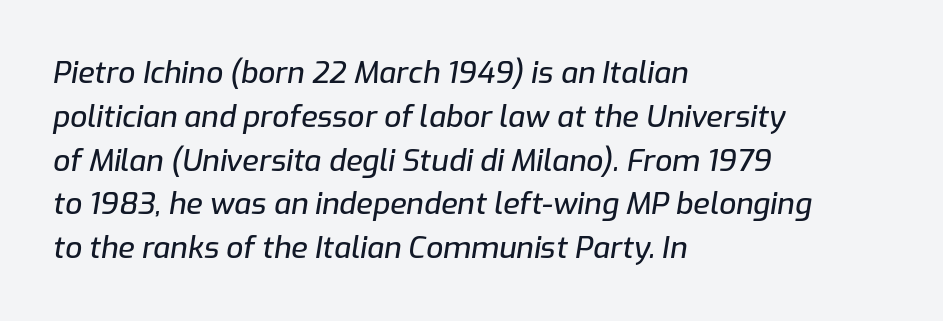
{"italic": "yes", "lean": "right", "slant_degrees": 9, "width": "normal", "stroke_contrast": "low", "x_height": "medium", "monospaced": "no", "underline": "no", "align": "left", "line_spacing": "normal", "line_spacing_ratio": 1.46, "letter_spacing": "normal", "letter_spacing_em": 0.0, "glyph_px": 30}
